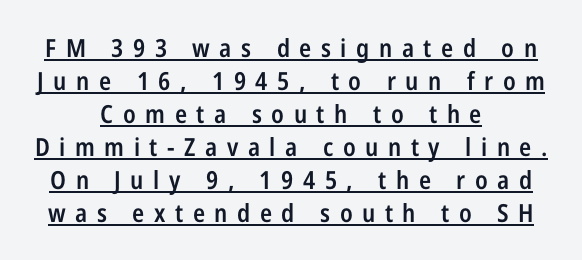
{"italic": "no", "bold": "semi", "underline": "yes", "align": "center", "line_spacing": "normal", "line_spacing_ratio": 1.32, "letter_spacing": "wide", "letter_spacing_em": 0.38, "glyph_px": 25}
